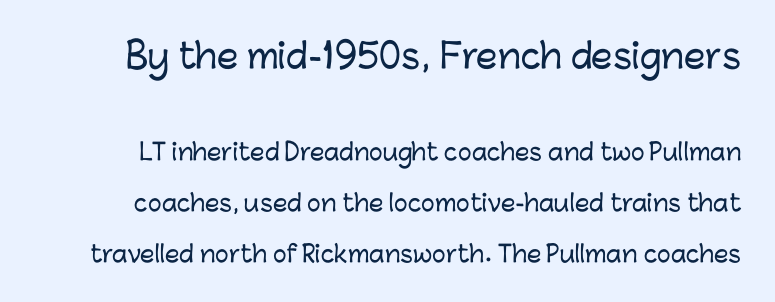
The gap between lines stays unmarked. The tracking reads as untouched default to a designer's eye. Varying glyph widths throughout — classic text-font behaviour. These two chunks differ in scale, with the top chunk taking the larger measure. How would I describe the line gaps? Wide and relaxed.
